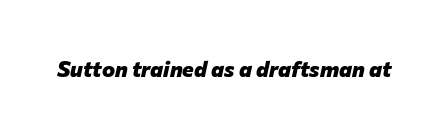
{"italic": "yes", "lean": "right", "slant_degrees": 12, "bold": "yes", "underline": "no", "letter_spacing": "normal", "letter_spacing_em": 0.0, "glyph_px": 22}
